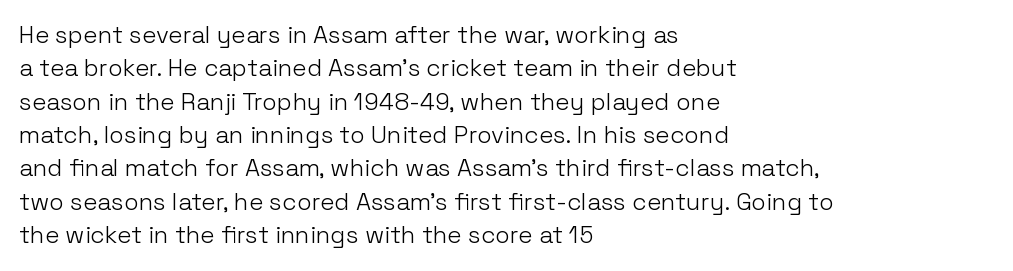
The letterforms sit at book weight or below. Posture: straight, roman, zero tilt. Tracking value appears to be zero — textbook default spacing. The passage shown stacks its lines at a standard gap. Is the block centered? No — it sits flush against the left margin. The foot of each line stays bare and open.
